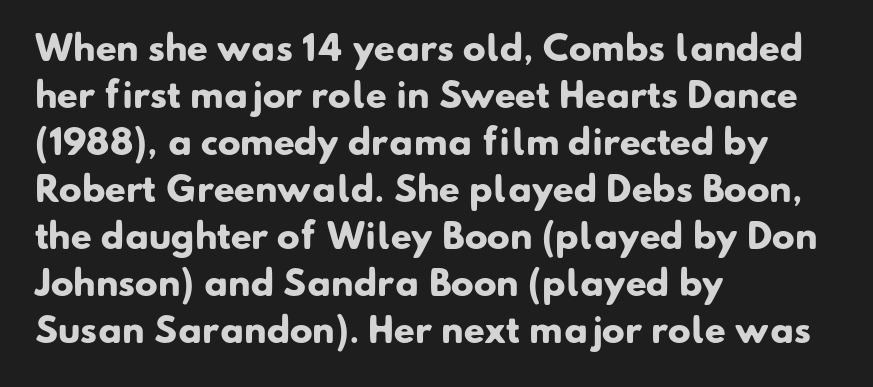
The image shows 34 px heavy sans-serif type; set left-aligned, normal line spacing (1.38x), normal letter spacing, not underlined; low stroke contrast and a small x-height.
